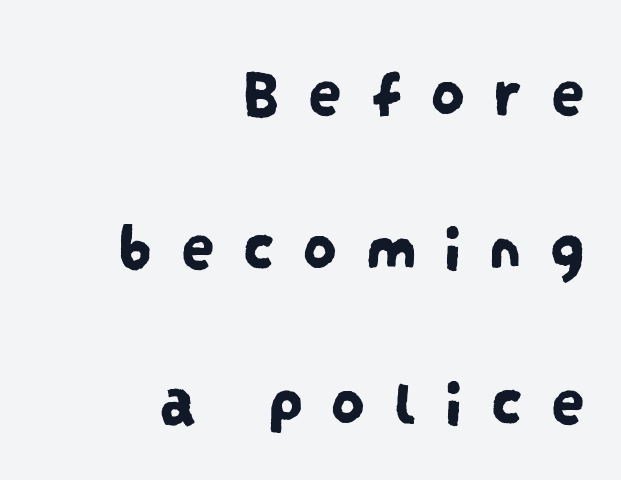
{"serif": "no", "width": "condensed", "stroke_contrast": "low", "x_height": "large", "monospaced": "no", "underline": "no", "align": "right", "line_spacing": "loose", "line_spacing_ratio": 2.27, "letter_spacing": "wide", "letter_spacing_em": 0.4, "glyph_px": 68}
